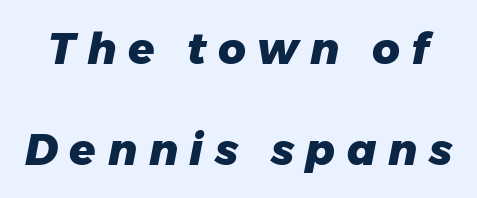
{"italic": "yes", "lean": "right", "slant_degrees": 11, "bold": "yes", "weight": "heavy", "width": "normal", "stroke_contrast": "low", "x_height": "medium", "monospaced": "no", "underline": "no", "line_spacing": "loose", "line_spacing_ratio": 2.34, "letter_spacing": "wide", "letter_spacing_em": 0.27, "glyph_px": 43}
